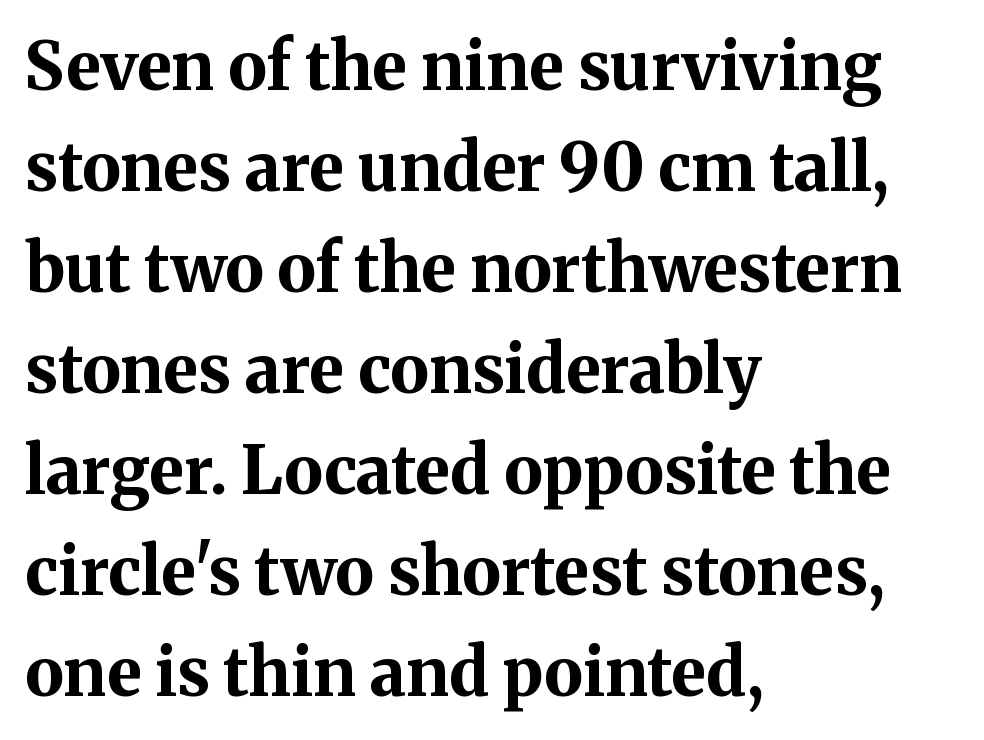
The image shows 66 px bold serif type, upright; set left-aligned, normal line spacing (1.53x), normal letter spacing, not underlined; medium stroke contrast and a medium x-height.
